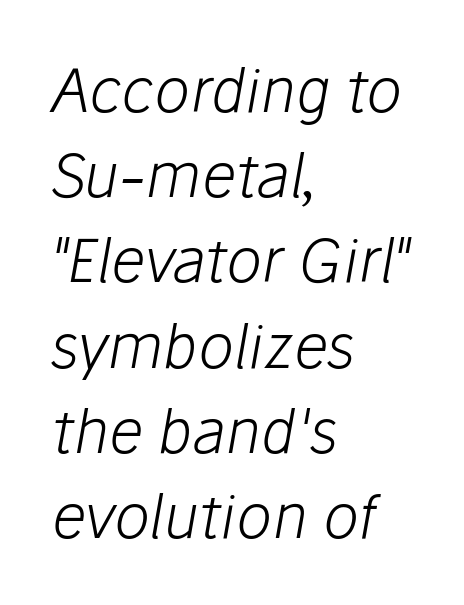
The image shows 60 px light type, italic (leaning right); set left-aligned, normal line spacing (1.42x), normal letter spacing, not underlined; low stroke contrast and a medium x-height.
